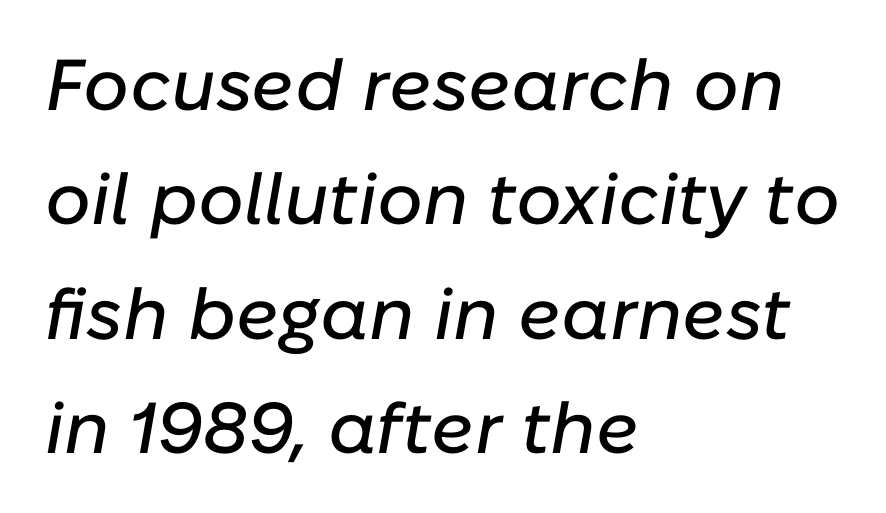
The gaps between neighbouring characters are ordinary and unremarkable. Observe the lean: these are italic letterforms. How would I describe the line gaps? Plain and ordinary. Only glyphs here, with clear space below each row. Line beginnings align vertically; line endings do not.
